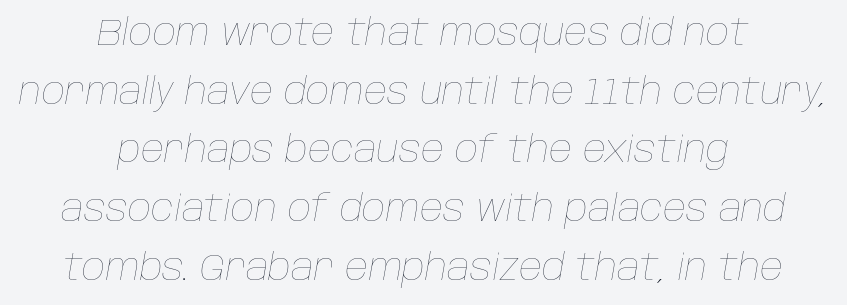
Q: Is the text bold? A: No.
Q: Is the text italic (slanted)? A: Yes, it leans right by about 10 degrees.
Q: Is the text underlined? A: No.
Q: How is the paragraph aligned? A: Centered.
Q: Is the spacing between letters normal or unusually wide? A: Normal.
Q: Is the spacing between lines tight, normal or loose? A: Normal.
Q: Width (condensed, normal, or wide)? A: Normal.
Q: Stroke contrast? A: Low.
Q: x-height? A: Large.
Q: Monospaced? A: No.
